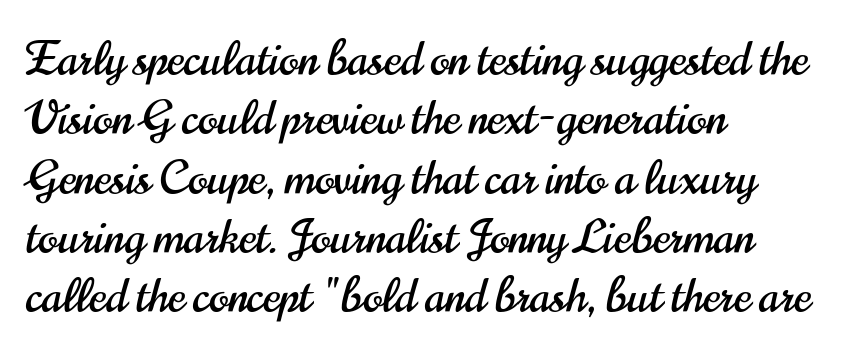
Has an underline been added? It has not. The passage shown stacks its lines at a standard gap. Type style note: lacks serifs. Looks like regular typesetting: each glyph gets only the width it needs.
